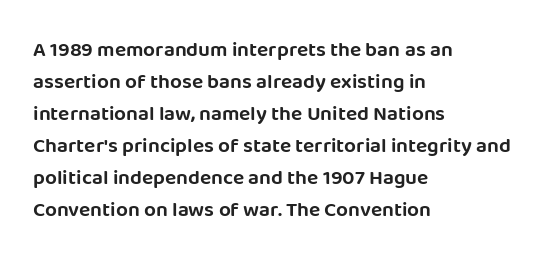
Q: Is the text italic (slanted)? A: No, it is upright.
Q: Is the text underlined? A: No.
Q: How is the paragraph aligned? A: Left-aligned.
Q: Is the spacing between letters normal or unusually wide? A: Normal.
Q: Is the spacing between lines tight, normal or loose? A: Normal.
